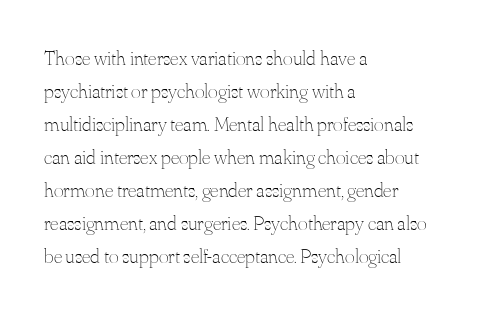
No italicization has been applied; the sample stays upright. This rendering features lettering with no underline. Summary of weight: not heavy and not bold. The typesetter chose a ragged-right arrangement here. The vertical gap from one line to the next is medium.
